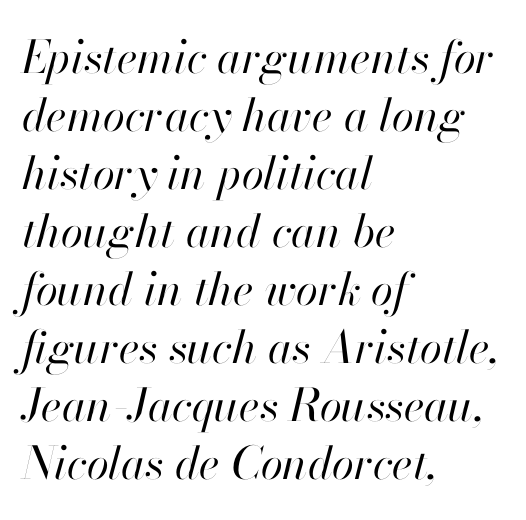
{"italic": "yes", "lean": "right", "slant_degrees": 13, "bold": "no", "weight": "regular", "width": "normal", "stroke_contrast": "high", "x_height": "small", "monospaced": "no", "underline": "no", "align": "left", "line_spacing": "normal", "line_spacing_ratio": 1.29, "letter_spacing": "normal", "letter_spacing_em": 0.0, "glyph_px": 45}
